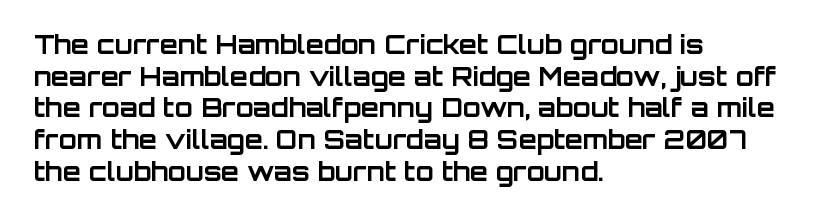
Q: Is the text bold? A: Yes.
Q: Is the text italic (slanted)? A: No, it is upright.
Q: Is the text underlined? A: No.
Q: How is the paragraph aligned? A: Left-aligned.
Q: Is the spacing between letters normal or unusually wide? A: Normal.
